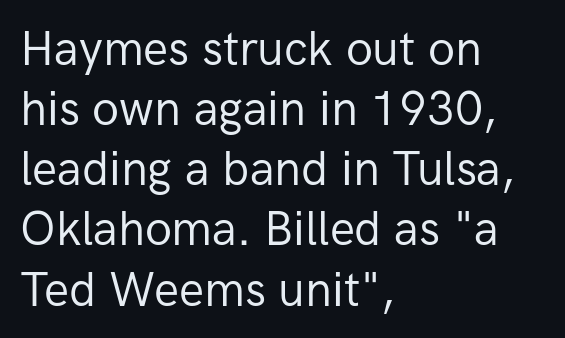
Q: Is the text bold? A: No.
Q: Is the text italic (slanted)? A: No, it is upright.
Q: Is the typeface a serif or a sans-serif typeface? A: Sans-serif.
Q: Is the text underlined? A: No.
Q: How is the paragraph aligned? A: Left-aligned.
Q: Is the spacing between letters normal or unusually wide? A: Normal.
Q: Is the spacing between lines tight, normal or loose? A: Normal.
Q: Width (condensed, normal, or wide)? A: Normal.
Q: Stroke contrast? A: Low.
Q: x-height? A: Medium.
Q: Monospaced? A: No.
